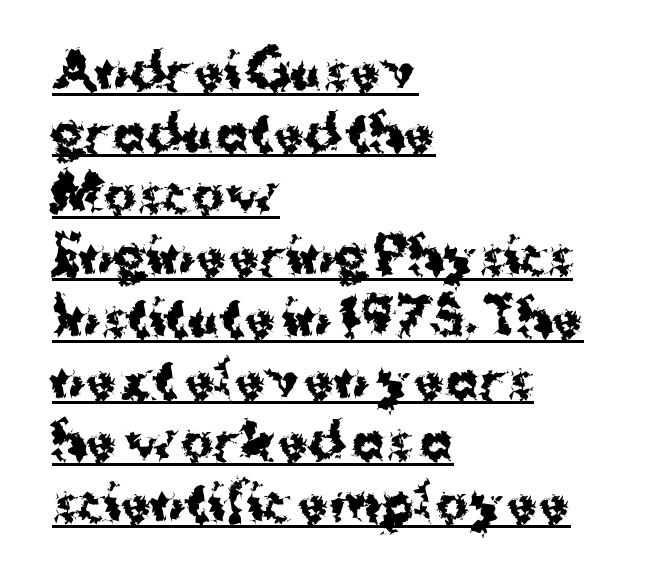
Characters follow at the spacing the type designer built in. Varying glyph widths throughout — classic text-font behaviour. Teacher's note: observe the even left margin — that is flush-left alignment. Every character sits straight up, as roman type does. Notice how thick the strokes are: this is what a full bold looks like. In terms of letterform style, serifs are entirely absent.
